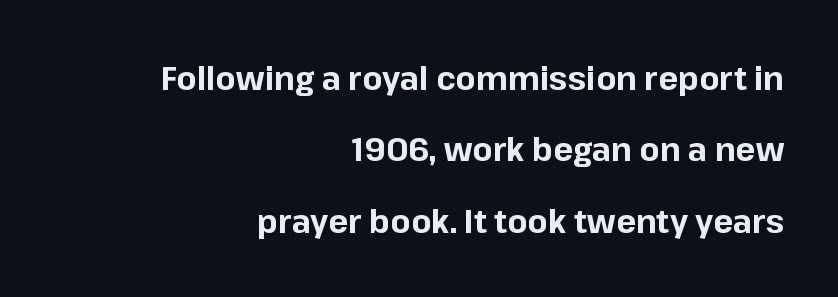
Q: Is the text bold? A: Yes.
Q: Is the text italic (slanted)? A: No, it is upright.
Q: Is the typeface a serif or a sans-serif typeface? A: Sans-serif.
Q: Is the text underlined? A: No.
Q: How is the paragraph aligned? A: Right-aligned.
Q: Is the spacing between letters normal or unusually wide? A: Normal.
Q: Is the spacing between lines tight, normal or loose? A: Loose.
Q: Width (condensed, normal, or wide)? A: Normal.
Q: Stroke contrast? A: Low.
Q: x-height? A: Medium.
Q: Monospaced? A: No.
